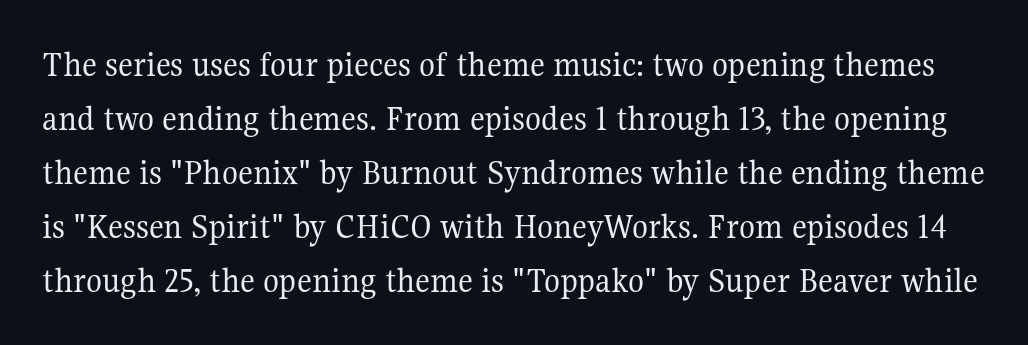
The image shows 37 px regular-weight serif type, upright; set normal line spacing (1.46x), normal letter spacing, not underlined; medium stroke contrast and a medium x-height.
